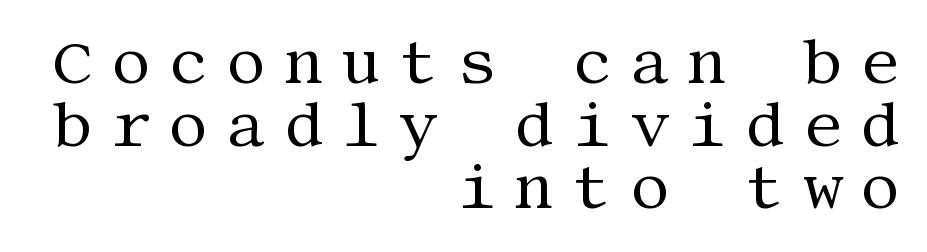
Visually the block forms a straight wall on the right and a jagged coastline on the left. Stroke thickness stays within the range of a standard reading face or lighter. Very little white space separates one row of letters from the next. Ascenders rise straight up at ninety degrees.
